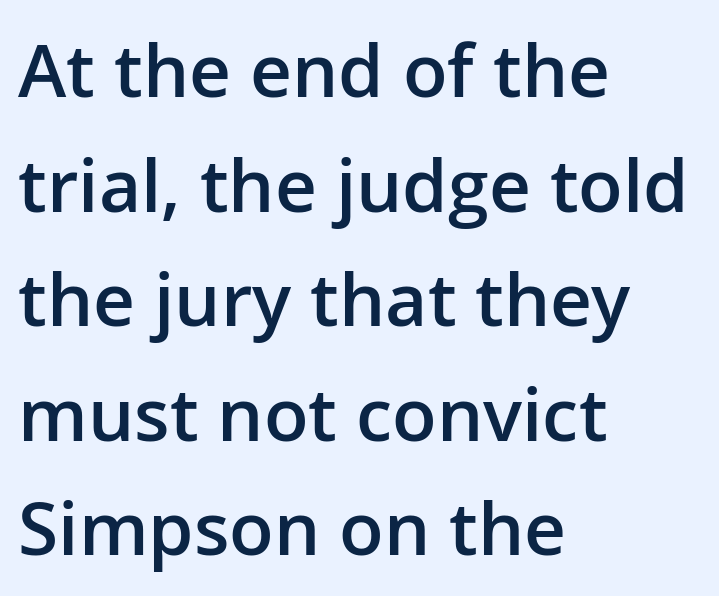
Q: Is the text bold? A: Semi-bold.
Q: Is the text italic (slanted)? A: No, it is upright.
Q: Is the typeface a serif or a sans-serif typeface? A: Sans-serif.
Q: Is the text underlined? A: No.
Q: How is the paragraph aligned? A: Left-aligned.
Q: Is the spacing between letters normal or unusually wide? A: Normal.
Q: Is the spacing between lines tight, normal or loose? A: Normal.
Q: Width (condensed, normal, or wide)? A: Normal.
Q: Stroke contrast? A: Low.
Q: x-height? A: Medium.
Q: Monospaced? A: No.
